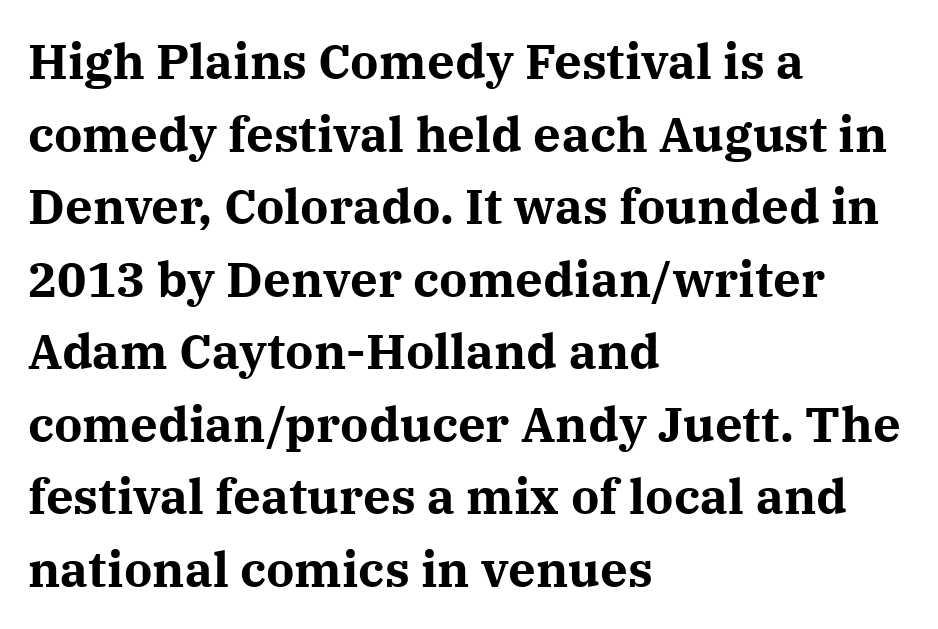
The image shows 49 px bold serif type, upright; set left-aligned, normal line spacing (1.48x), normal letter spacing, not underlined; medium stroke contrast and a medium x-height.
